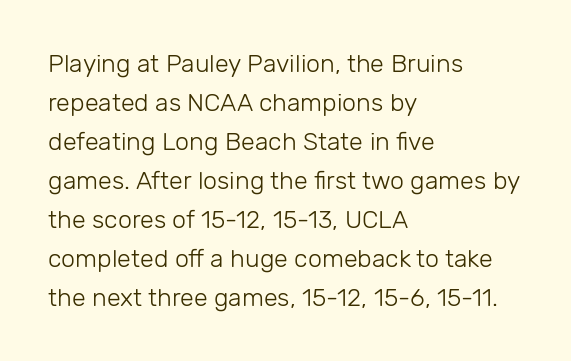
{"italic": "no", "bold": "no", "underline": "no", "align": "left", "line_spacing": "normal", "line_spacing_ratio": 1.56, "letter_spacing": "normal", "letter_spacing_em": 0.0, "glyph_px": 25}
